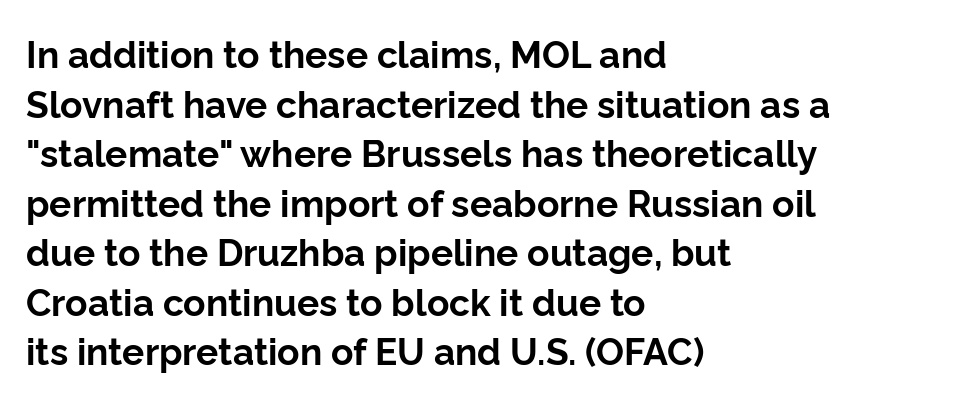
Q: Is the text bold? A: Yes.
Q: Is the text italic (slanted)? A: No, it is upright.
Q: Is the typeface a serif or a sans-serif typeface? A: Sans-serif.
Q: Is the text underlined? A: No.
Q: How is the paragraph aligned? A: Left-aligned.
Q: Is the spacing between letters normal or unusually wide? A: Normal.
Q: Is the spacing between lines tight, normal or loose? A: Normal.
Q: Width (condensed, normal, or wide)? A: Normal.
Q: Stroke contrast? A: Low.
Q: x-height? A: Medium.
Q: Monospaced? A: No.
